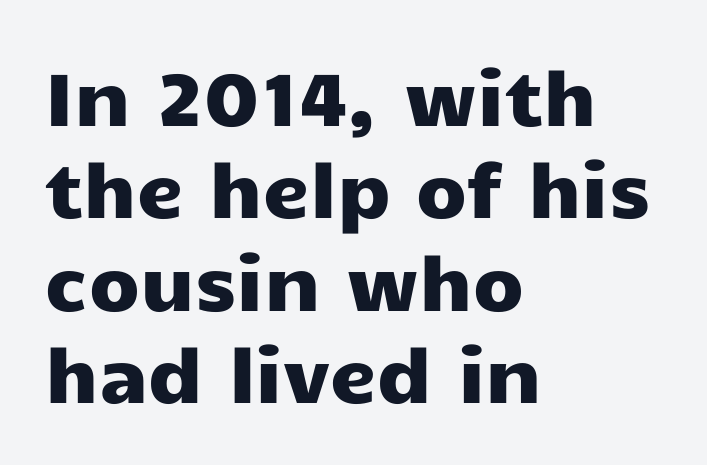
{"serif": "no", "italic": "no", "width": "wide", "stroke_contrast": "low", "x_height": "medium", "monospaced": "no", "underline": "no", "align": "left", "line_spacing": "normal", "line_spacing_ratio": 1.25, "letter_spacing": "normal", "letter_spacing_em": 0.0, "glyph_px": 74}
